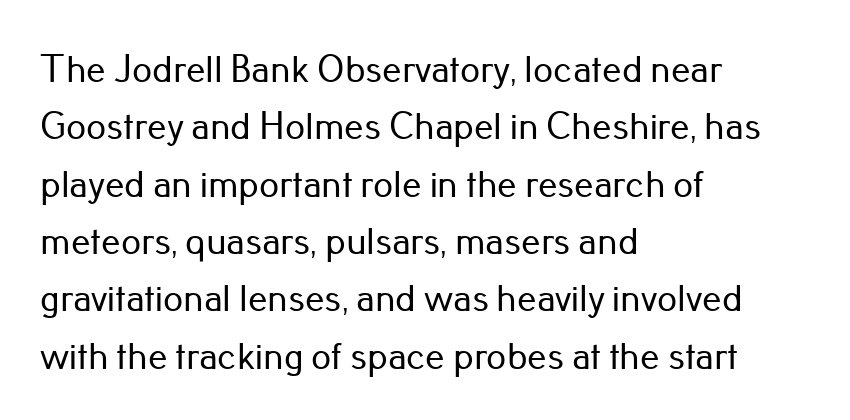
The image shows 39 px sans-serif type, upright; set left-aligned, normal line spacing (1.47x), normal letter spacing, not underlined; low stroke contrast and a small x-height.
